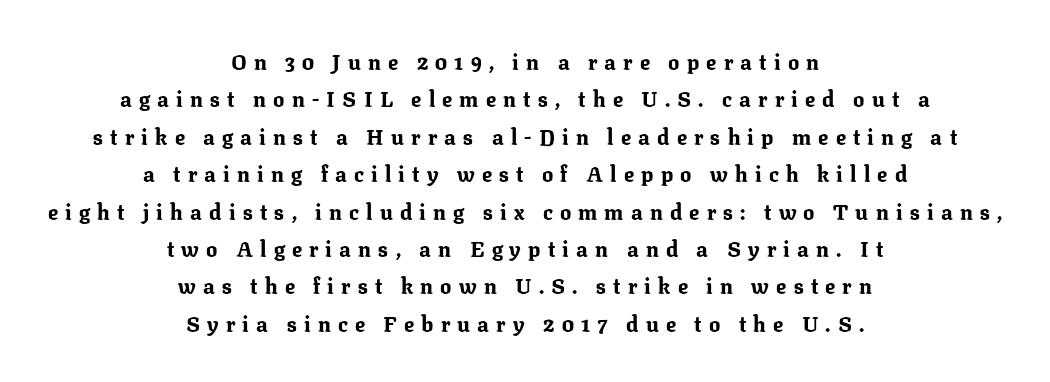
{"italic": "no", "bold": "yes", "underline": "no", "align": "center", "line_spacing_ratio": 1.78, "letter_spacing": "wide", "letter_spacing_em": 0.34, "glyph_px": 21}
